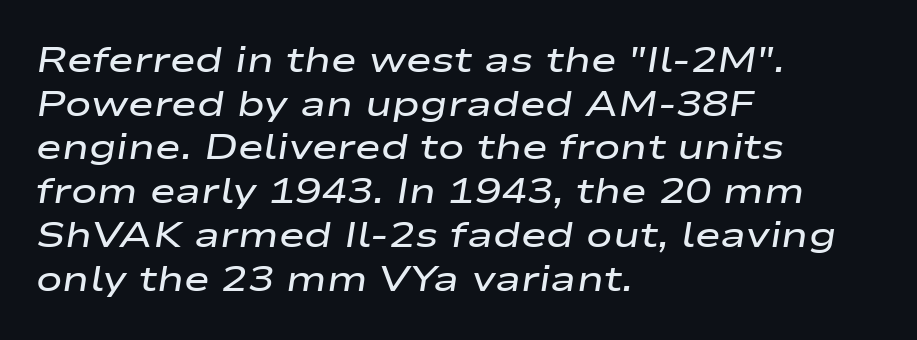
Q: Is the text bold? A: Semi-bold.
Q: Is the text italic (slanted)? A: Yes, it leans right by about 9 degrees.
Q: Is the text underlined? A: No.
Q: How is the paragraph aligned? A: Left-aligned.
Q: Is the spacing between letters normal or unusually wide? A: Normal.
Q: Is the spacing between lines tight, normal or loose? A: Normal.
Q: Width (condensed, normal, or wide)? A: Wide.
Q: Stroke contrast? A: Low.
Q: x-height? A: Medium.
Q: Monospaced? A: No.
